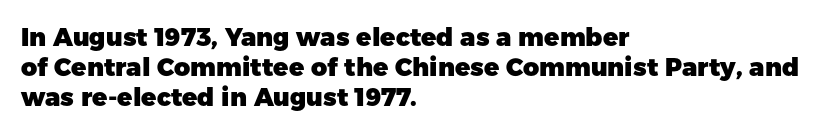
The image shows 25 px bold type, upright; set left-aligned, line spacing 1.21x, normal letter spacing, not underlined.
